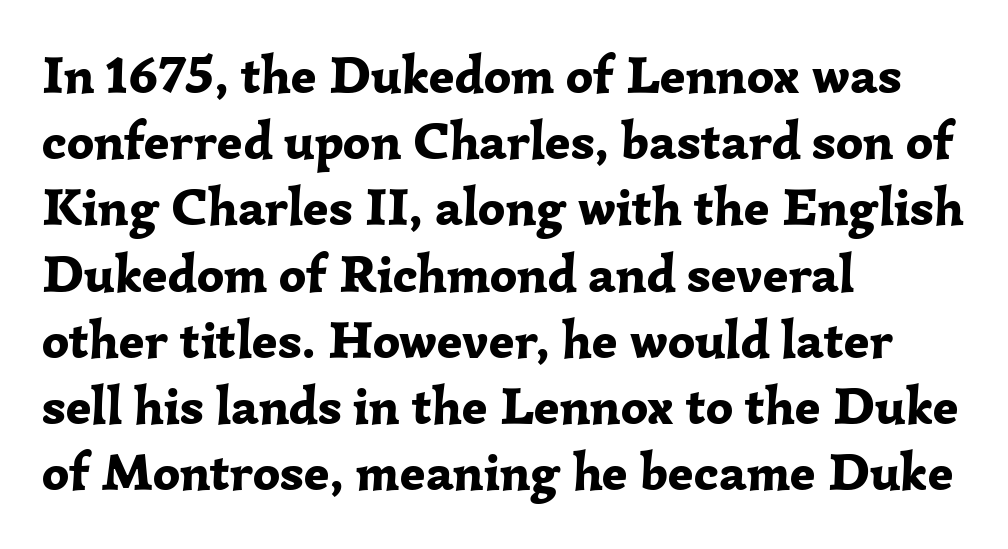
The image shows 53 px bold serif type, upright; set left-aligned, normal line spacing (1.25x), normal letter spacing, not underlined; low stroke contrast and a medium x-height.
